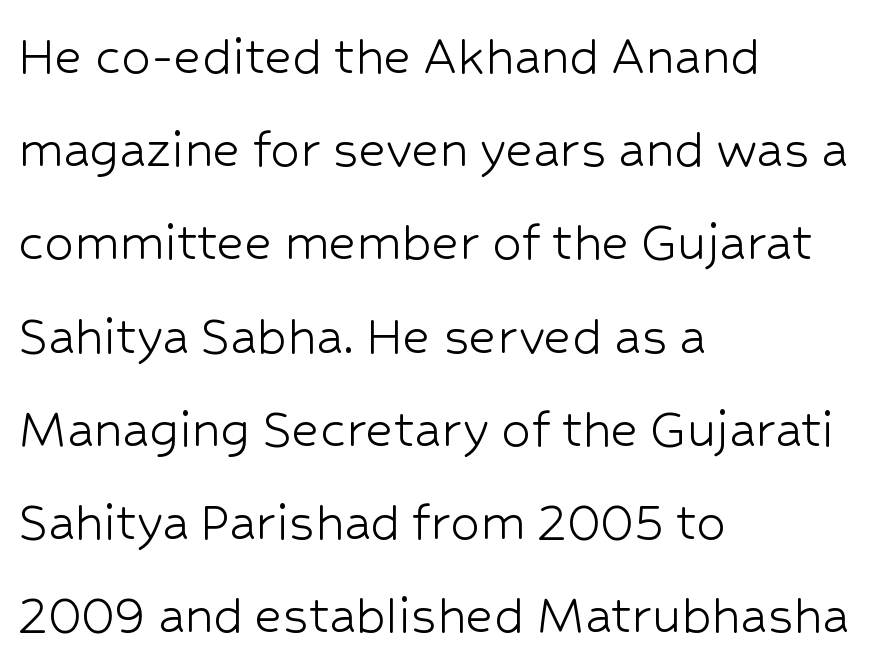
Q: Is the text bold? A: No.
Q: Is the text italic (slanted)? A: No, it is upright.
Q: Is the typeface a serif or a sans-serif typeface? A: Sans-serif.
Q: Is the text underlined? A: No.
Q: How is the paragraph aligned? A: Left-aligned.
Q: Is the spacing between letters normal or unusually wide? A: Normal.
Q: Is the spacing between lines tight, normal or loose? A: Normal.
Q: Width (condensed, normal, or wide)? A: Normal.
Q: Stroke contrast? A: Low.
Q: x-height? A: Medium.
Q: Monospaced? A: No.
